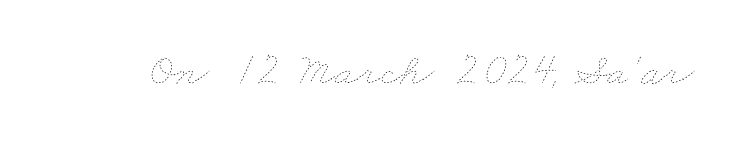
{"bold": "no", "weight": "thin", "width": "wide", "stroke_contrast": "low", "x_height": "small", "monospaced": "no", "underline": "no", "letter_spacing": "normal", "letter_spacing_em": 0.0, "glyph_px": 46}
